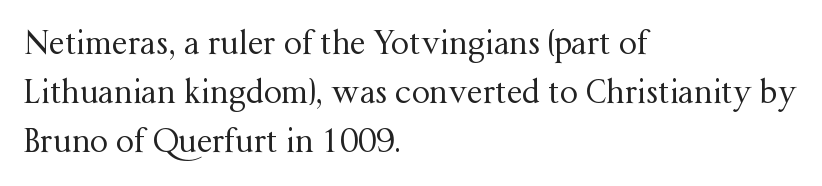
Q: Is the text bold? A: No.
Q: Is the text italic (slanted)? A: No, it is upright.
Q: Is the typeface a serif or a sans-serif typeface? A: Serif.
Q: Is the text underlined? A: No.
Q: How is the paragraph aligned? A: Left-aligned.
Q: Is the spacing between letters normal or unusually wide? A: Normal.
Q: Is the spacing between lines tight, normal or loose? A: Normal.
Q: Width (condensed, normal, or wide)? A: Normal.
Q: Stroke contrast? A: Medium.
Q: x-height? A: Medium.
Q: Monospaced? A: No.
